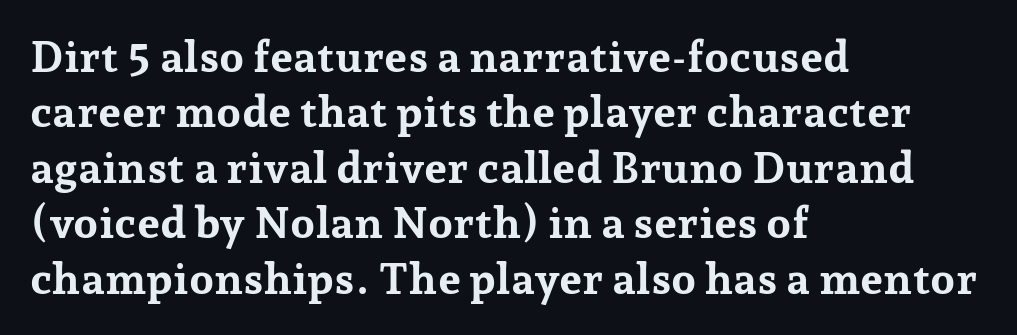
{"serif": "yes", "italic": "no", "bold": "yes", "weight": "bold", "width": "normal", "stroke_contrast": "low", "x_height": "medium", "monospaced": "no", "underline": "no", "align": "left", "line_spacing": "normal", "line_spacing_ratio": 1.26, "letter_spacing": "normal", "letter_spacing_em": 0.0, "glyph_px": 44}
